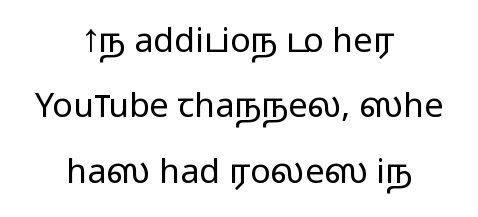
Line starts and ends both wander, symmetrically. The weight tops out at a normal text grade. The space beneath each line is pristine and unruled. No feet cap the strokes, marking this as sans-serif type. Spacing verdict: proportional, widths tailored to each character. This sample uses an upright cut, with every glyph sitting square on the baseline.
